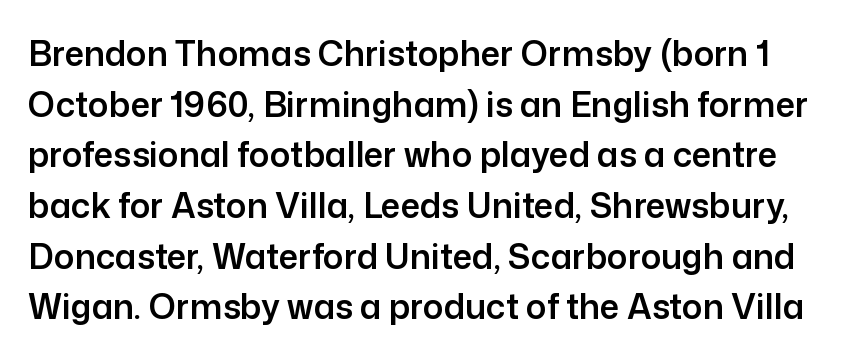
The image shows 34 px sans-serif type, upright; set normal line spacing (1.49x), normal letter spacing, not underlined; low stroke contrast and a medium x-height.
